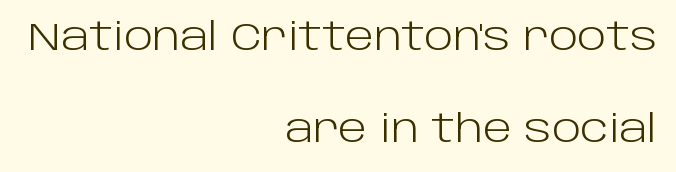
Glyph-to-glyph distance matches everyday printed text. Classification — sans serif. The specimen reads as upright at a glance. These lines are set flush right with a ragged left edge. The letters advance in unequal steps, a hallmark of proportional type. Interline gaps are noticeably wide in this sample.
